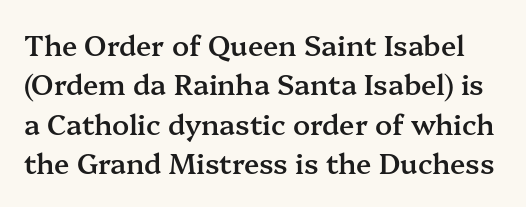
The image shows 28 px semibold serif type, upright; set normal line spacing (1.41x), normal letter spacing, not underlined; medium stroke contrast and a medium x-height.
